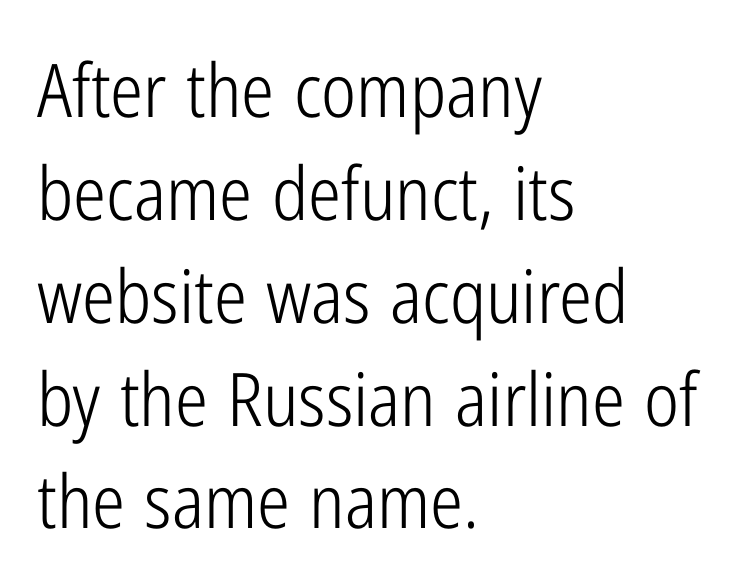
{"serif": "no", "italic": "no", "bold": "no", "weight": "light", "width": "condensed", "stroke_contrast": "low", "x_height": "medium", "monospaced": "no", "underline": "no", "align": "left", "line_spacing": "normal", "line_spacing_ratio": 1.39, "letter_spacing": "normal", "letter_spacing_em": 0.0, "glyph_px": 74}
